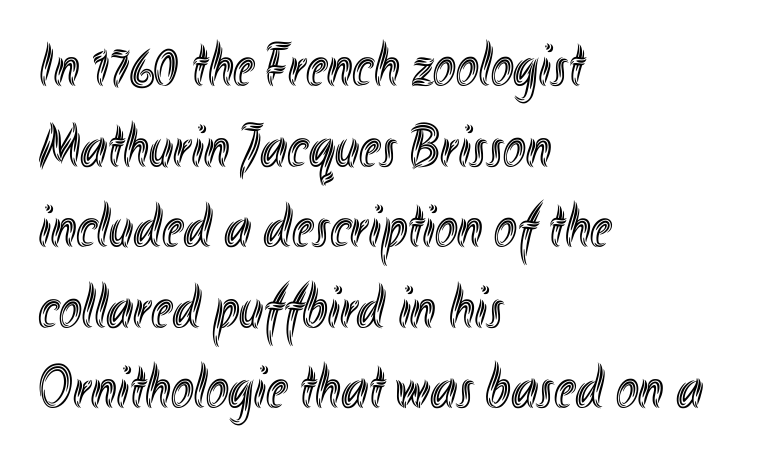
The image shows 61 px condensed type; set left-aligned, normal line spacing (1.32x), normal letter spacing, not underlined; a small x-height.
